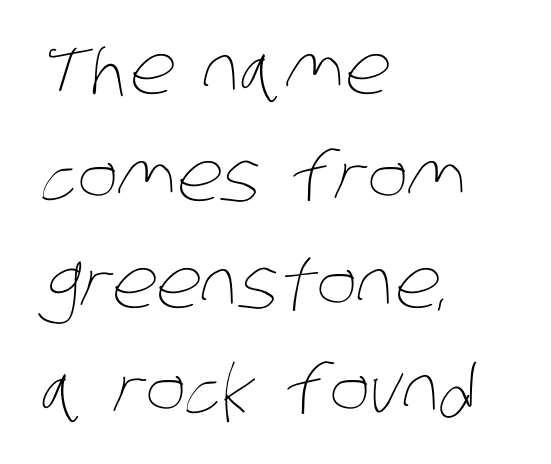
Q: Is the text bold? A: No.
Q: Is the text underlined? A: No.
Q: How is the paragraph aligned? A: Left-aligned.
Q: Is the spacing between letters normal or unusually wide? A: Normal.
Q: Is the spacing between lines tight, normal or loose? A: Normal.
Q: Width (condensed, normal, or wide)? A: Condensed.
Q: Stroke contrast? A: Low.
Q: x-height? A: Large.
Q: Monospaced? A: No.
